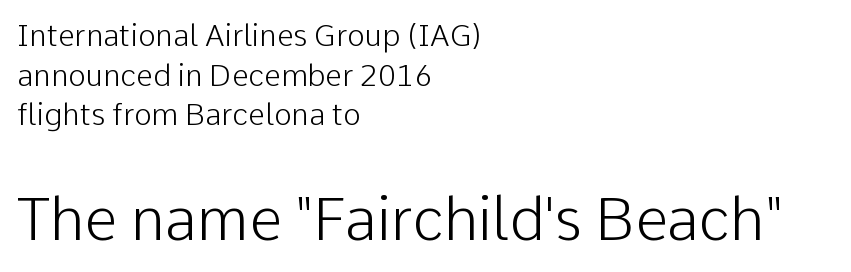
{"serif": "no", "italic": "no", "bold": "no", "weight": "light", "width": "normal", "stroke_contrast": "low", "x_height": "medium", "monospaced": "no", "underline": "no", "align": "left", "line_spacing": "normal", "line_spacing_ratio": 1.32, "letter_spacing": "normal", "letter_spacing_em": 0.0, "larger_block": "second", "size_ratio": 1.97, "glyph_px": 59}
